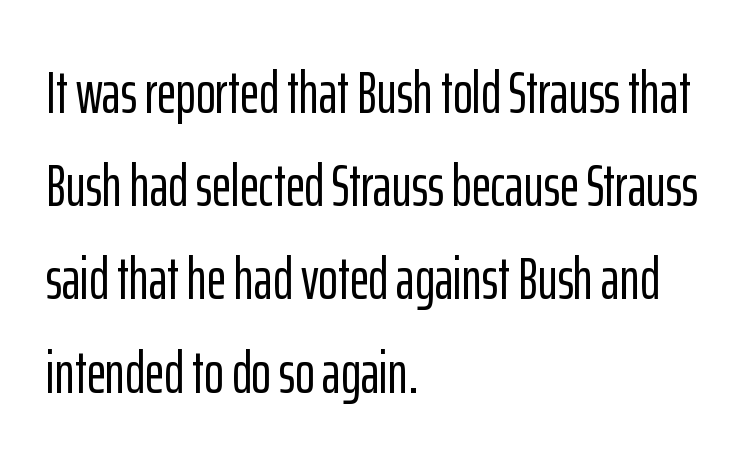
The line-height multiplier appears to be the usual default. This rendering features lettering with no underline. The passage shown is typeset with a sans-serif family. The rag falls on the right side of this text block. Proportional: the letters do not fall into vertical columns.
